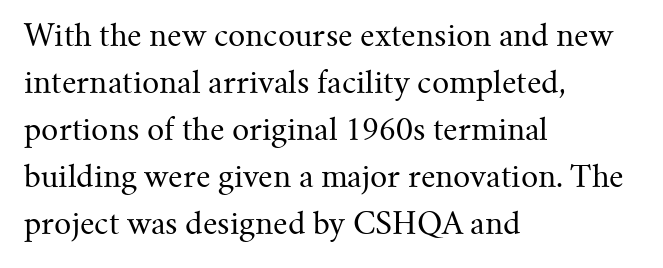
The paragraph shown leans on its left margin. A typesetter would label this face a serif. You could not count columns in this text — the font is proportionally spaced. The foot of each line stays bare and open.
